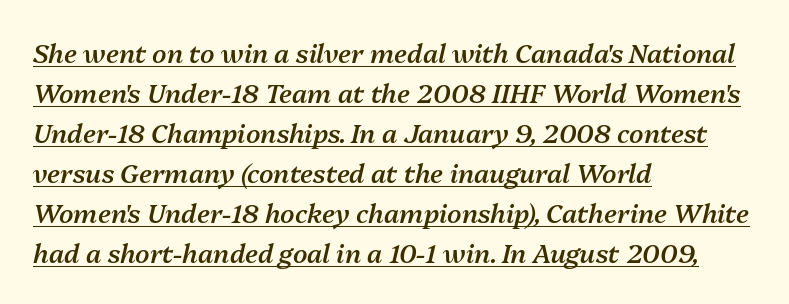
Q: Is the text bold? A: Semi-bold.
Q: Is the text italic (slanted)? A: Yes, it leans right by about 13 degrees.
Q: Is the text underlined? A: Yes.
Q: How is the paragraph aligned? A: Left-aligned.
Q: Is the spacing between letters normal or unusually wide? A: Normal.
Q: Is the spacing between lines tight, normal or loose? A: Normal.
